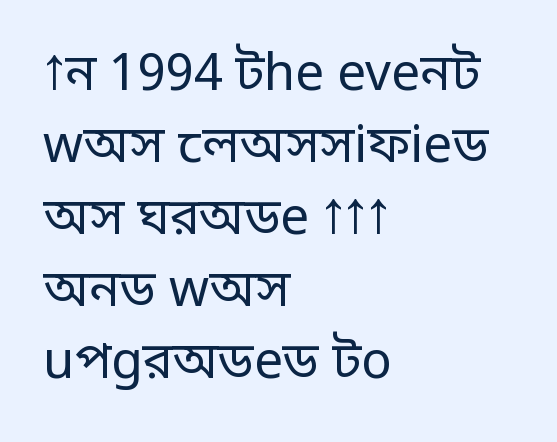
{"serif": "no", "italic": "no", "bold": "no", "weight": "regular", "width": "normal", "stroke_contrast": "low", "x_height": "large", "monospaced": "no", "underline": "no", "align": "left", "line_spacing": "normal", "line_spacing_ratio": 1.41, "letter_spacing": "normal", "letter_spacing_em": 0.0, "glyph_px": 51}
